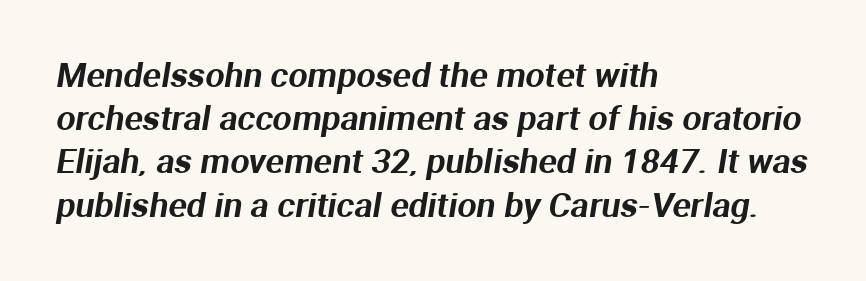
{"serif": "no", "width": "normal", "stroke_contrast": "medium", "x_height": "medium", "monospaced": "no", "underline": "no", "align": "left", "line_spacing": "normal", "line_spacing_ratio": 1.27, "letter_spacing": "normal", "letter_spacing_em": 0.0, "glyph_px": 34}
